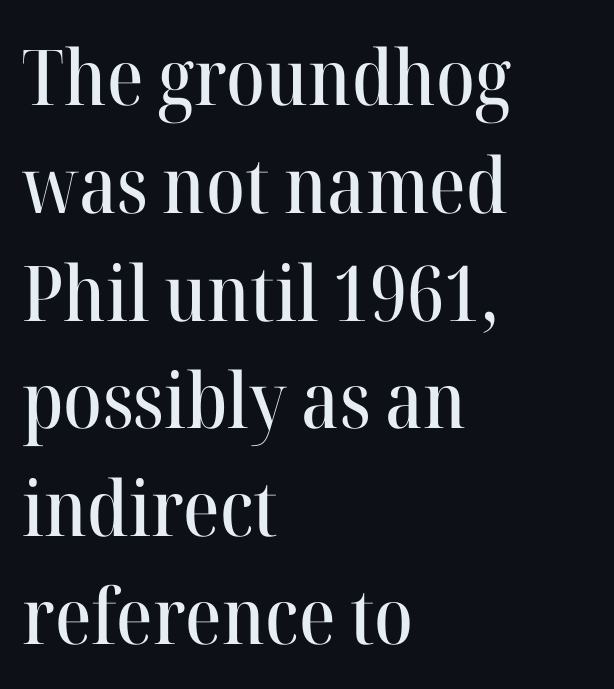
{"serif": "yes", "italic": "no", "width": "normal", "stroke_contrast": "high", "x_height": "medium", "monospaced": "no", "underline": "no", "align": "left", "line_spacing": "normal", "line_spacing_ratio": 1.4, "letter_spacing": "normal", "letter_spacing_em": 0.0, "glyph_px": 77}
